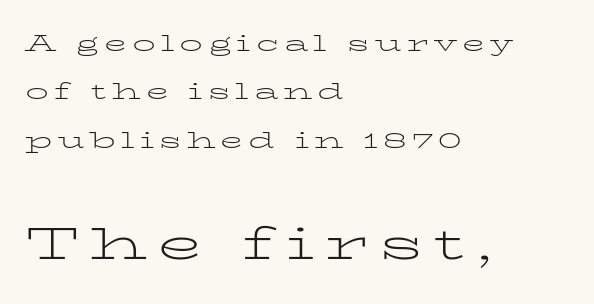
The image shows 46 px light, wide serif type, upright; set left-aligned, loose line spacing (2.1x), unusually wide letter spacing (+0.22 em), not underlined; the second (bottom) block is 2.0x larger; low stroke contrast and a medium x-height.
